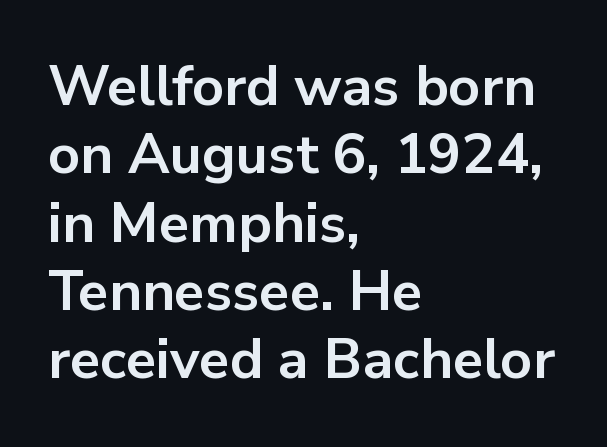
{"serif": "no", "italic": "no", "bold": "yes", "weight": "bold", "width": "normal", "stroke_contrast": "low", "x_height": "medium", "monospaced": "no", "underline": "no", "align": "left", "line_spacing_ratio": 1.22, "letter_spacing": "normal", "letter_spacing_em": 0.0, "glyph_px": 56}
